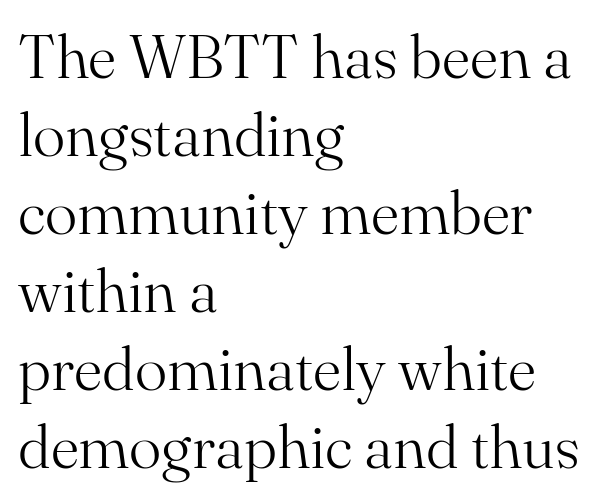
{"serif": "yes", "italic": "no", "bold": "no", "weight": "light", "width": "normal", "stroke_contrast": "medium", "x_height": "small", "monospaced": "no", "underline": "no", "align": "left", "line_spacing": "normal", "line_spacing_ratio": 1.28, "letter_spacing": "normal", "letter_spacing_em": 0.0, "glyph_px": 61}
